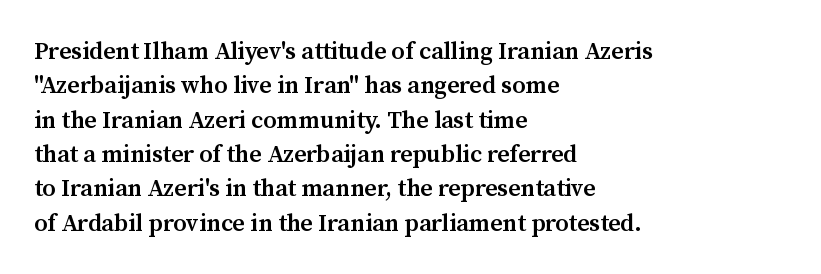
Between one letter and the next there's only the usual sliver of space. Underline: absent. Short and long lines alike share a common starting point at left. Compared with typical paragraphs, the rows here are spaced about the same.
